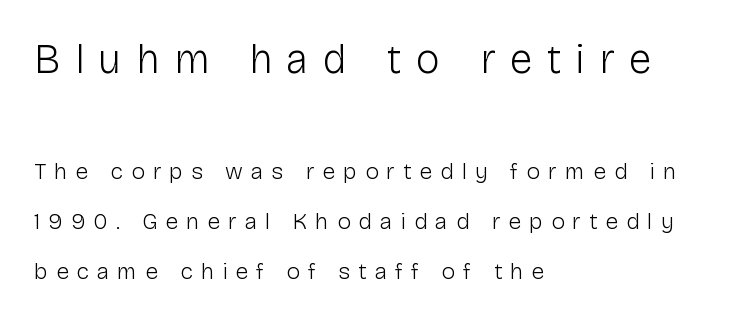
Q: Is the text bold? A: No.
Q: Is the text italic (slanted)? A: No, it is upright.
Q: Is the typeface a serif or a sans-serif typeface? A: Sans-serif.
Q: Is the text underlined? A: No.
Q: How is the paragraph aligned? A: Left-aligned.
Q: Is the spacing between letters normal or unusually wide? A: Unusually wide.
Q: Is the spacing between lines tight, normal or loose? A: Loose.
Q: Which block of text is set in a larger size, the first (top) or the second (bottom)? A: The first (top) one.
Q: Width (condensed, normal, or wide)? A: Normal.
Q: Stroke contrast? A: Low.
Q: x-height? A: Medium.
Q: Monospaced? A: No.
